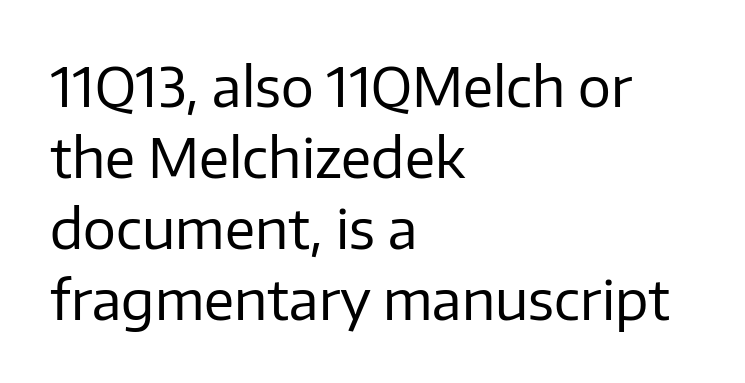
The image shows 55 px regular-weight sans-serif type, upright; set left-aligned, normal line spacing (1.29x), normal letter spacing, not underlined; low stroke contrast and a medium x-height.
